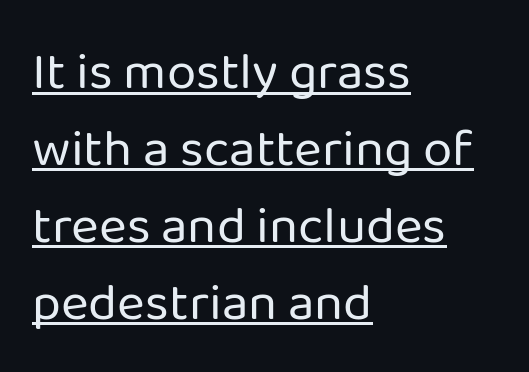
What's the leading like? Ordinary, nothing unusual. The type is set solid horizontally, with unmodified tracking. The font is comparable to plain body text, perhaps lighter. The lines in this sample share a left origin and differ only in where they stop.
